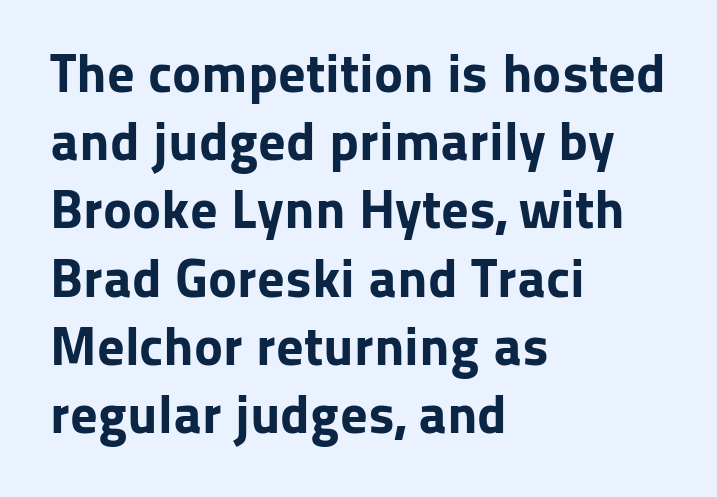
Q: Is the text bold? A: Yes.
Q: Is the text italic (slanted)? A: No, it is upright.
Q: Is the typeface a serif or a sans-serif typeface? A: Sans-serif.
Q: Is the text underlined? A: No.
Q: How is the paragraph aligned? A: Left-aligned.
Q: Is the spacing between letters normal or unusually wide? A: Normal.
Q: Width (condensed, normal, or wide)? A: Normal.
Q: Stroke contrast? A: Low.
Q: x-height? A: Medium.
Q: Monospaced? A: No.
